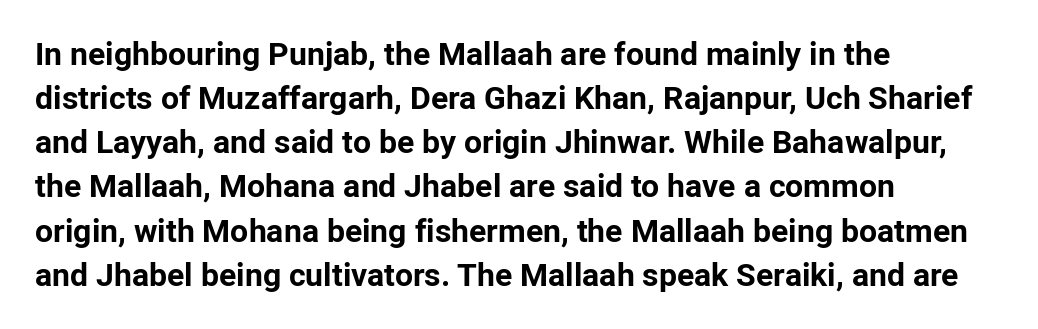
The image shows 32 px bold sans-serif type, upright; set left-aligned, normal line spacing (1.38x), normal letter spacing, not underlined; low stroke contrast and a medium x-height.
